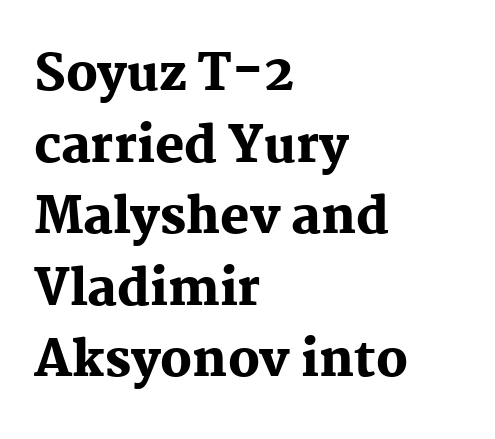
The image shows 49 px heavy serif type, upright; set left-aligned, normal line spacing (1.46x), normal letter spacing, not underlined; medium stroke contrast and a medium x-height.
